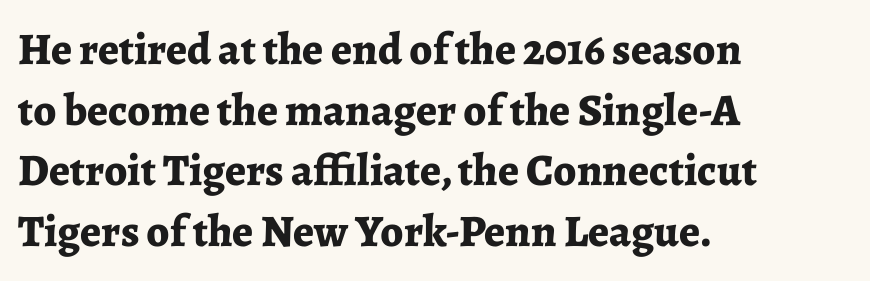
Q: Is the text bold? A: Yes.
Q: Is the text italic (slanted)? A: No, it is upright.
Q: Is the typeface a serif or a sans-serif typeface? A: Serif.
Q: Is the text underlined? A: No.
Q: How is the paragraph aligned? A: Left-aligned.
Q: Is the spacing between letters normal or unusually wide? A: Normal.
Q: Is the spacing between lines tight, normal or loose? A: Normal.
Q: Width (condensed, normal, or wide)? A: Normal.
Q: Stroke contrast? A: Low.
Q: x-height? A: Medium.
Q: Monospaced? A: No.
